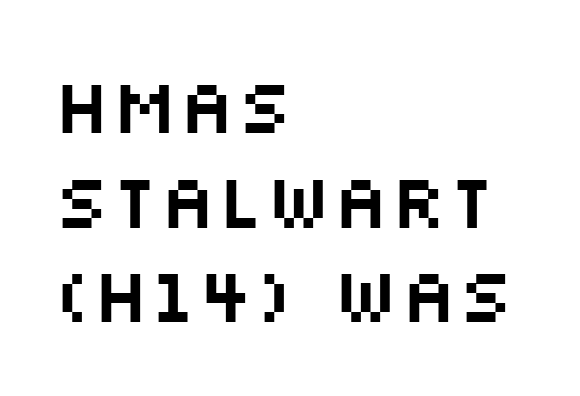
Only glyphs here, with clear space below each row. The font family rendered here belongs to the sans-serif group. You could call the tracking neutral — neither tight nor loose. Here the designer chose a conventional face with non-uniform glyph widths. Rendered with straight, roman letterforms.
